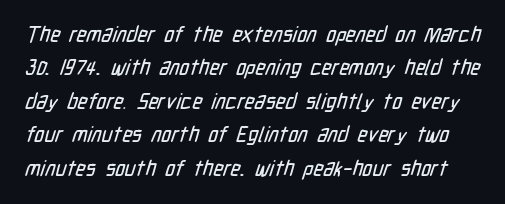
The image shows 21 px text type; set normal line spacing (1.59x), normal letter spacing, not underlined.
